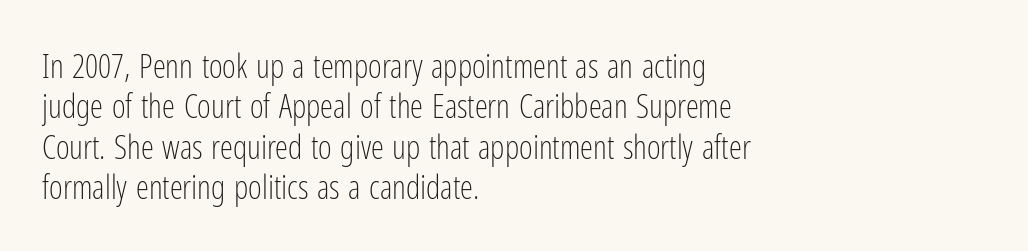
Q: Is the text bold? A: No.
Q: Is the text italic (slanted)? A: No, it is upright.
Q: Is the typeface a serif or a sans-serif typeface? A: Sans-serif.
Q: Is the text underlined? A: No.
Q: How is the paragraph aligned? A: Left-aligned.
Q: Is the spacing between letters normal or unusually wide? A: Normal.
Q: Width (condensed, normal, or wide)? A: Condensed.
Q: Stroke contrast? A: Low.
Q: x-height? A: Medium.
Q: Monospaced? A: No.
